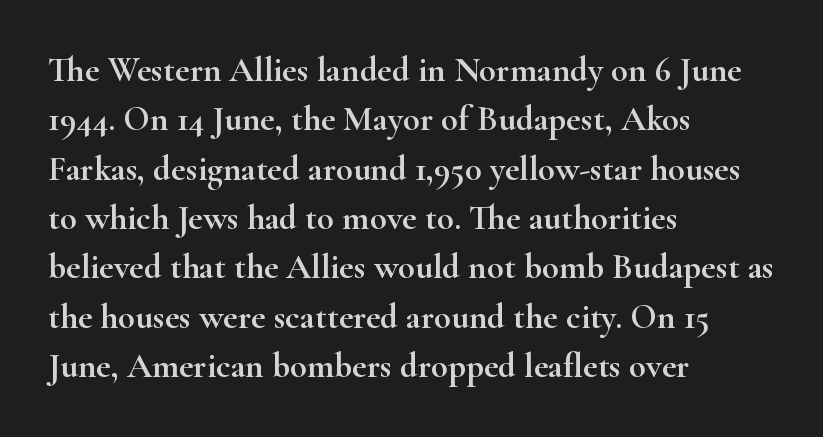
{"serif": "yes", "italic": "no", "width": "wide", "stroke_contrast": "high", "x_height": "small", "monospaced": "no", "underline": "no", "align": "left", "line_spacing": "normal", "line_spacing_ratio": 1.41, "letter_spacing": "normal", "letter_spacing_em": 0.0, "glyph_px": 35}
